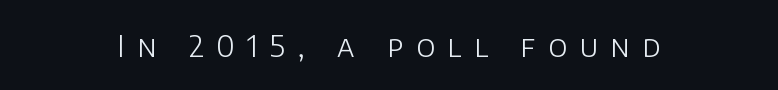
Q: Is the text bold? A: No.
Q: Is the text italic (slanted)? A: No, it is upright.
Q: Is the typeface a serif or a sans-serif typeface? A: Sans-serif.
Q: Is the text underlined? A: No.
Q: How is the paragraph aligned? A: Centered.
Q: Is the spacing between letters normal or unusually wide? A: Unusually wide.
Q: Width (condensed, normal, or wide)? A: Normal.
Q: Stroke contrast? A: Low.
Q: x-height? A: Large.
Q: Monospaced? A: No.
